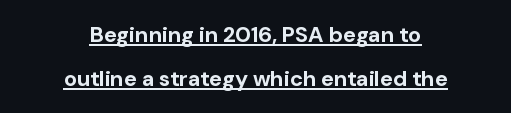
{"italic": "no", "bold": "yes", "underline": "yes", "align": "center", "line_spacing": "loose", "line_spacing_ratio": 2.0, "letter_spacing": "normal", "letter_spacing_em": 0.0, "glyph_px": 22}
